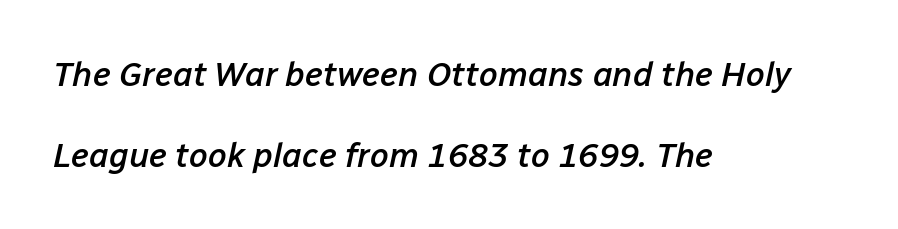
The image shows 34 px semibold type, italic (leaning right); set left-aligned, loose line spacing (2.37x), normal letter spacing, not underlined; low stroke contrast and a medium x-height.
